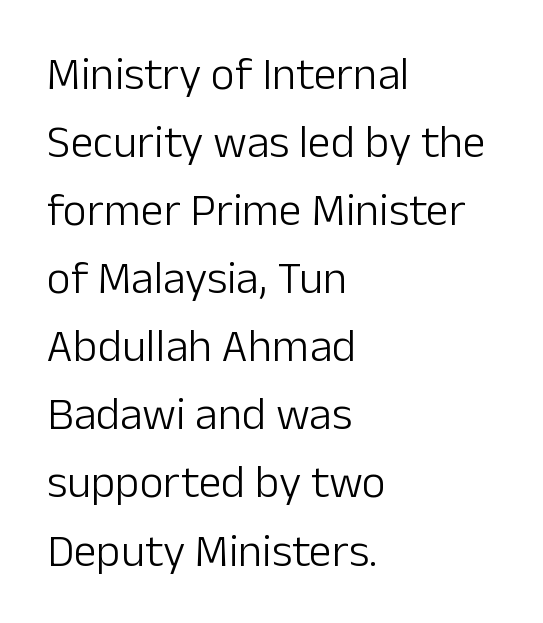
Students, note that the glyphs here touch the page at normal intervals. Posture: vertical. Font category for this specimen: sans-serif. Is this a fixed-width face? No — the glyphs have proportional, varying widths.
